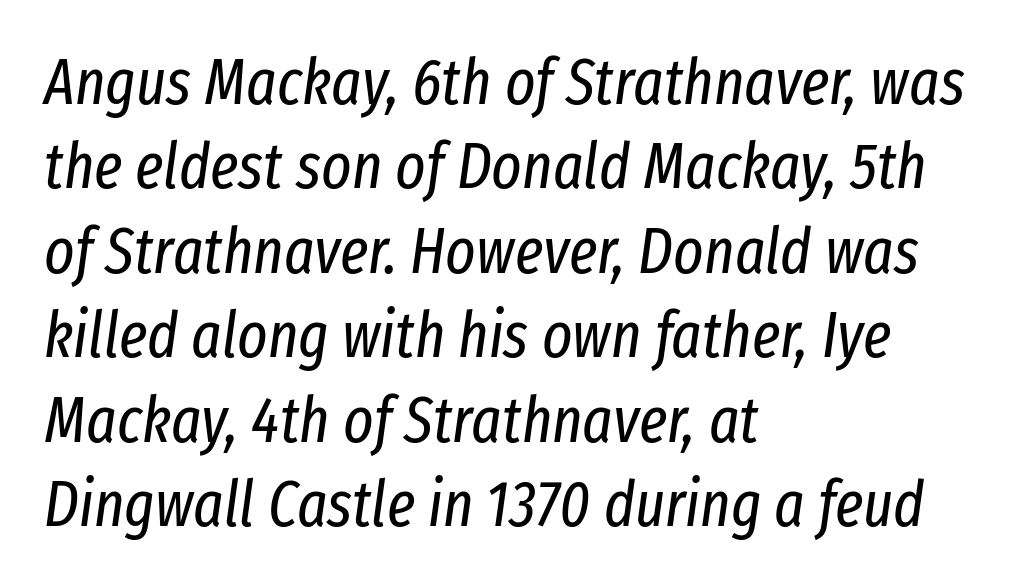
Any mark beneath the type? The region is blank. Does extra space separate the letters? No, they use regular spacing. Where is the straight margin? On the left. Weight: in the light-to-regular range. It's the slanting kind of type. Is there much room between lines? A standard amount, neither cramped nor airy.
